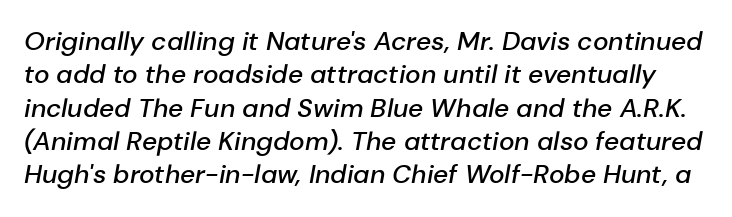
An italicized treatment has been applied to the whole sample. Regarding leading, the lines here are spaced in the standard way. There is no visible air inserted between adjacent glyphs. Semibold letterforms, between regular and bold. Underline: absent.
